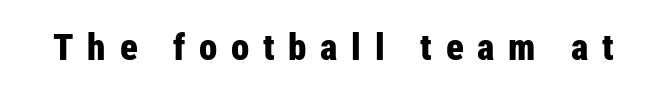
{"serif": "no", "italic": "no", "bold": "yes", "weight": "bold", "width": "condensed", "stroke_contrast": "low", "x_height": "medium", "monospaced": "no", "underline": "no", "letter_spacing": "wide", "letter_spacing_em": 0.37, "glyph_px": 37}
